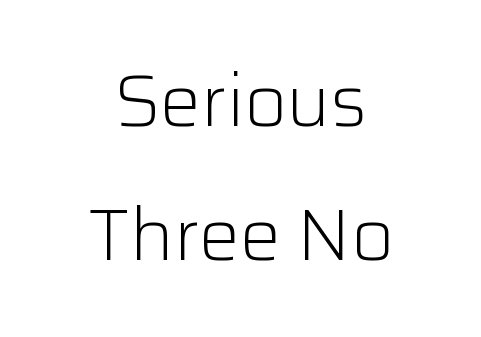
Descenders hang freely into open space. Character widths vary here, with narrow letters taking less room than wide ones. The passage shown has conventional tracking throughout. Characters remain perfectly vertical along every line.
